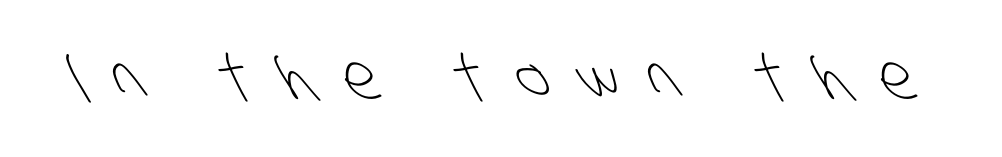
{"serif": "no", "bold": "no", "weight": "light", "width": "condensed", "stroke_contrast": "low", "x_height": "large", "monospaced": "no", "underline": "no", "letter_spacing": "wide", "letter_spacing_em": 0.48, "glyph_px": 62}
